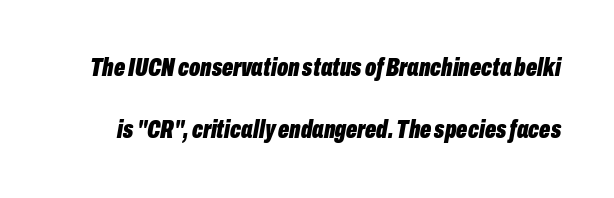
Q: Is the text bold? A: Yes.
Q: Is the text italic (slanted)? A: Yes, it leans right by about 10 degrees.
Q: Is the text underlined? A: No.
Q: Is the spacing between letters normal or unusually wide? A: Normal.
Q: Is the spacing between lines tight, normal or loose? A: Loose.
